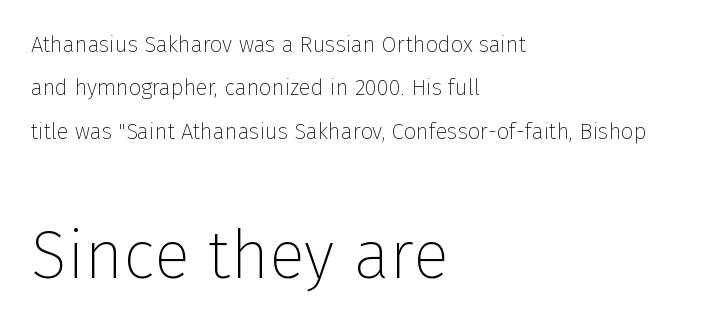
Q: Is the text bold? A: No.
Q: Is the text italic (slanted)? A: No, it is upright.
Q: Is the typeface a serif or a sans-serif typeface? A: Sans-serif.
Q: Is the text underlined? A: No.
Q: How is the paragraph aligned? A: Left-aligned.
Q: Is the spacing between letters normal or unusually wide? A: Normal.
Q: Is the spacing between lines tight, normal or loose? A: Loose.
Q: Which block of text is set in a larger size, the first (top) or the second (bottom)? A: The second (bottom) one.
Q: Width (condensed, normal, or wide)? A: Normal.
Q: Stroke contrast? A: Low.
Q: x-height? A: Medium.
Q: Monospaced? A: No.
